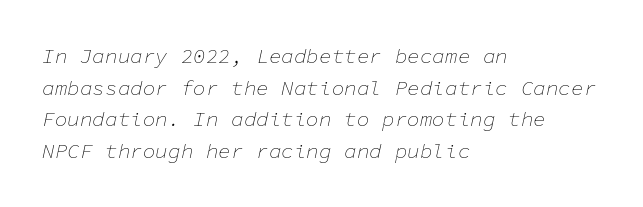
The image shows 21 px text type, italic (leaning right); set left-aligned, normal line spacing (1.51x), normal letter spacing, not underlined.
